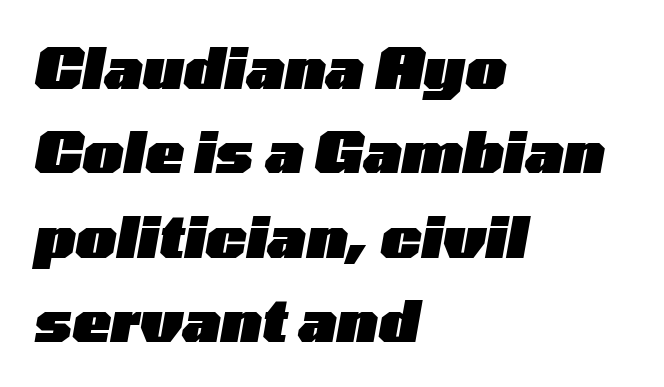
When letters slant like this, we call the style italic. Only glyphs here, with clear space below each row. A typesetter would call this proportional, since set widths differ per character. Compared with an ordinary text face, these strokes are far heavier — a full bold. The rows are spaced the way most documents space them. Is the block centered? No — it sits flush against the left margin.
